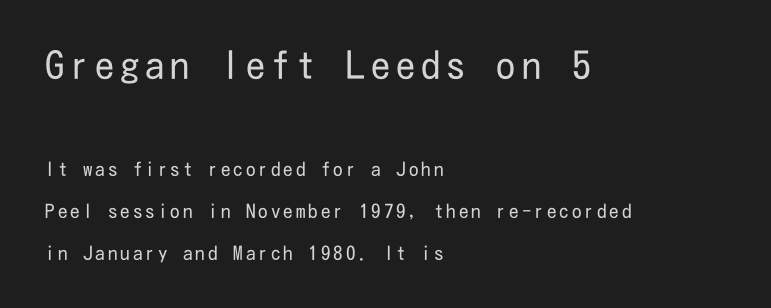
Q: Is the text bold? A: No.
Q: Is the text italic (slanted)? A: No, it is upright.
Q: Is the typeface a serif or a sans-serif typeface? A: Sans-serif.
Q: Is the text underlined? A: No.
Q: How is the paragraph aligned? A: Left-aligned.
Q: Is the spacing between lines tight, normal or loose? A: Loose.
Q: Which block of text is set in a larger size, the first (top) or the second (bottom)? A: The first (top) one.
Q: Width (condensed, normal, or wide)? A: Condensed.
Q: Stroke contrast? A: Low.
Q: x-height? A: Medium.
